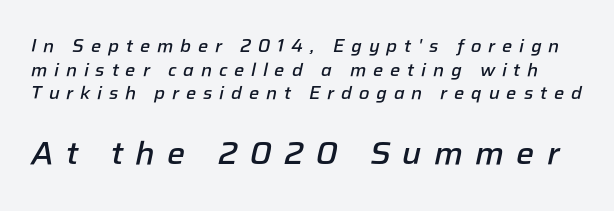
Q: Is the text bold? A: Semi-bold.
Q: Is the text italic (slanted)? A: Yes, it leans right by about 12 degrees.
Q: Is the text underlined? A: No.
Q: Is the spacing between letters normal or unusually wide? A: Unusually wide.
Q: Is the spacing between lines tight, normal or loose? A: Normal.
Q: Which block of text is set in a larger size, the first (top) or the second (bottom)? A: The second (bottom) one.
Q: Width (condensed, normal, or wide)? A: Normal.
Q: Stroke contrast? A: Low.
Q: x-height? A: Medium.
Q: Monospaced? A: No.
